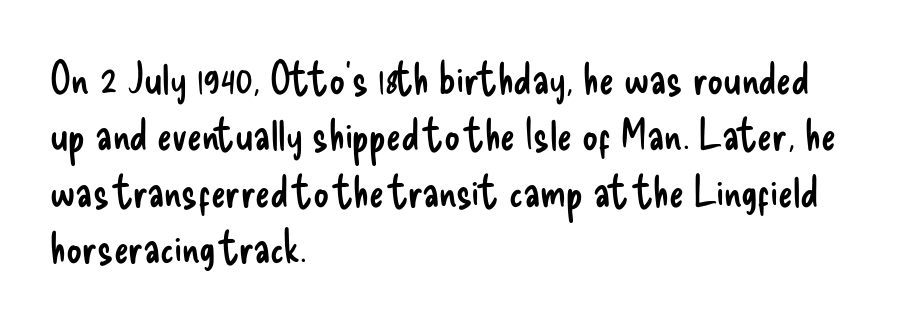
{"serif": "no", "italic": "no", "bold": "no", "weight": "regular", "width": "condensed", "stroke_contrast": "low", "x_height": "small", "monospaced": "no", "underline": "no", "align": "left", "line_spacing": "normal", "line_spacing_ratio": 1.28, "letter_spacing": "normal", "letter_spacing_em": 0.0, "glyph_px": 44}
